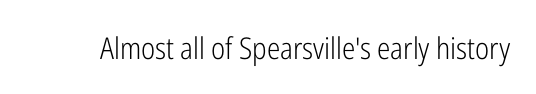
The image shows 30 px light, condensed sans-serif type, upright; set normal letter spacing, not underlined; low stroke contrast and a medium x-height.
